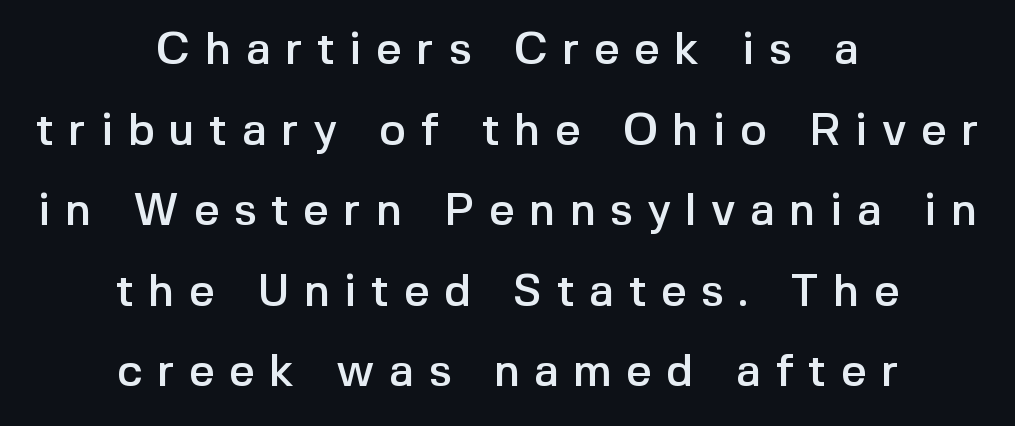
Q: Is the text italic (slanted)? A: No, it is upright.
Q: Is the typeface a serif or a sans-serif typeface? A: Sans-serif.
Q: Is the text underlined? A: No.
Q: How is the paragraph aligned? A: Centered.
Q: Is the spacing between letters normal or unusually wide? A: Unusually wide.
Q: Width (condensed, normal, or wide)? A: Normal.
Q: x-height? A: Medium.
Q: Monospaced? A: No.
